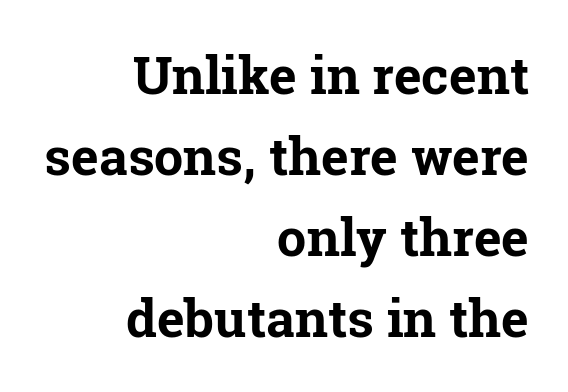
Q: Is the text bold? A: Yes.
Q: Is the text italic (slanted)? A: No, it is upright.
Q: Is the typeface a serif or a sans-serif typeface? A: Serif.
Q: Is the text underlined? A: No.
Q: How is the paragraph aligned? A: Right-aligned.
Q: Is the spacing between letters normal or unusually wide? A: Normal.
Q: Is the spacing between lines tight, normal or loose? A: Normal.
Q: Width (condensed, normal, or wide)? A: Normal.
Q: Stroke contrast? A: Low.
Q: x-height? A: Medium.
Q: Monospaced? A: No.
